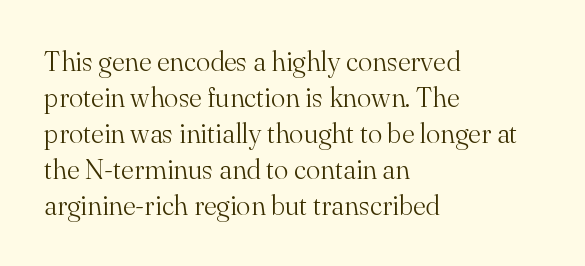
The image shows 27 px text type, upright; set left-aligned, normal line spacing (1.33x), normal letter spacing, not underlined.
